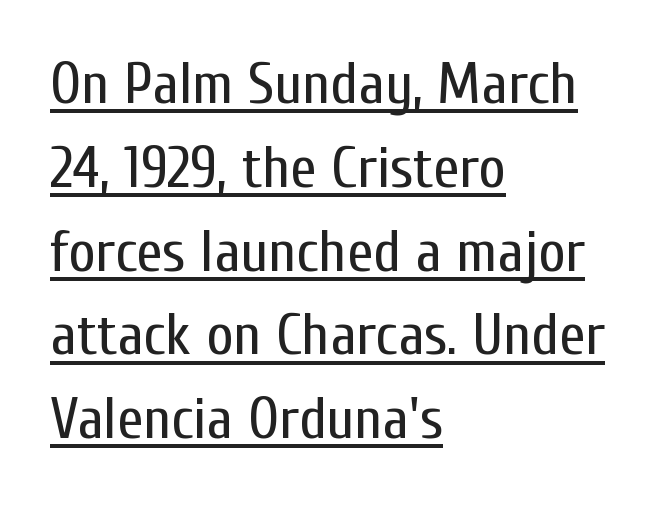
This is underlined copy, the kind a proofreader might mark for attention. A classic flush-left, rag-right setting is used for this passage. A quiet, ordinary-to-light weight characterises the typeface. No italicization has been applied; the sample stays upright.
